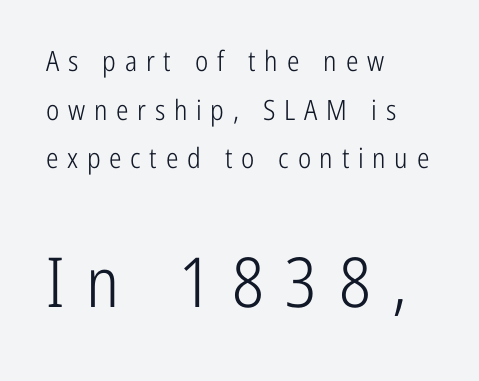
The image shows 69 px light, condensed sans-serif type, upright; set left-aligned, line spacing 1.74x, unusually wide letter spacing (+0.31 em), not underlined; the second (bottom) block is 2.46x larger; low stroke contrast and a medium x-height.
